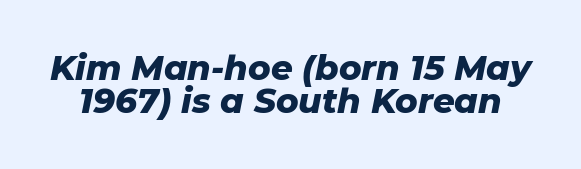
{"italic": "yes", "lean": "right", "slant_degrees": 11, "bold": "yes", "weight": "heavy", "width": "normal", "stroke_contrast": "low", "x_height": "medium", "monospaced": "no", "underline": "no", "line_spacing": "tight", "line_spacing_ratio": 0.97, "letter_spacing": "normal", "letter_spacing_em": 0.0, "glyph_px": 34}
